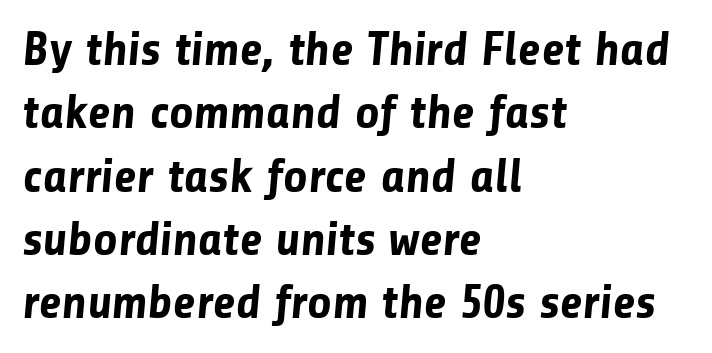
{"serif": "no", "bold": "yes", "weight": "bold", "width": "normal", "stroke_contrast": "low", "x_height": "medium", "monospaced": "no", "underline": "no", "align": "left", "line_spacing": "normal", "line_spacing_ratio": 1.32, "letter_spacing": "normal", "letter_spacing_em": 0.0, "glyph_px": 48}
